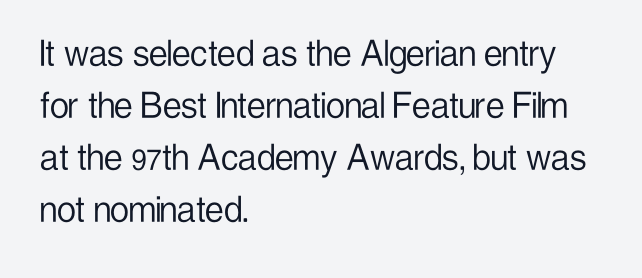
The image shows 42 px light, condensed sans-serif type, upright; set left-aligned, line spacing 1.24x, normal letter spacing, not underlined; low stroke contrast and a medium x-height.
